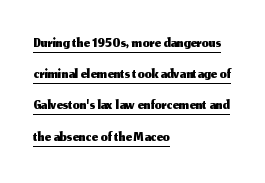
Q: Is the text italic (slanted)? A: No, it is upright.
Q: Is the text underlined? A: Yes.
Q: How is the paragraph aligned? A: Left-aligned.
Q: Is the spacing between letters normal or unusually wide? A: Normal.
Q: Is the spacing between lines tight, normal or loose? A: Normal.
